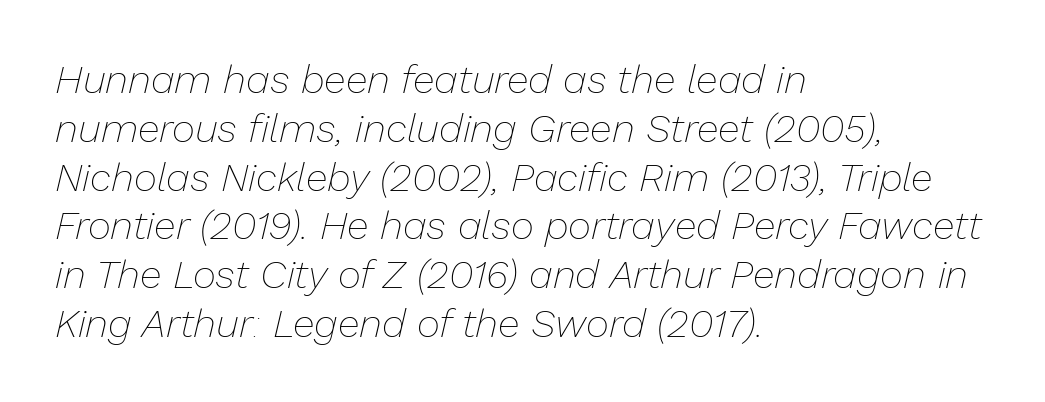
Q: Is the text bold? A: No.
Q: Is the text italic (slanted)? A: Yes, it leans right by about 13 degrees.
Q: Is the text underlined? A: No.
Q: How is the paragraph aligned? A: Left-aligned.
Q: Is the spacing between letters normal or unusually wide? A: Normal.
Q: Width (condensed, normal, or wide)? A: Normal.
Q: Stroke contrast? A: Low.
Q: x-height? A: Medium.
Q: Monospaced? A: No.
